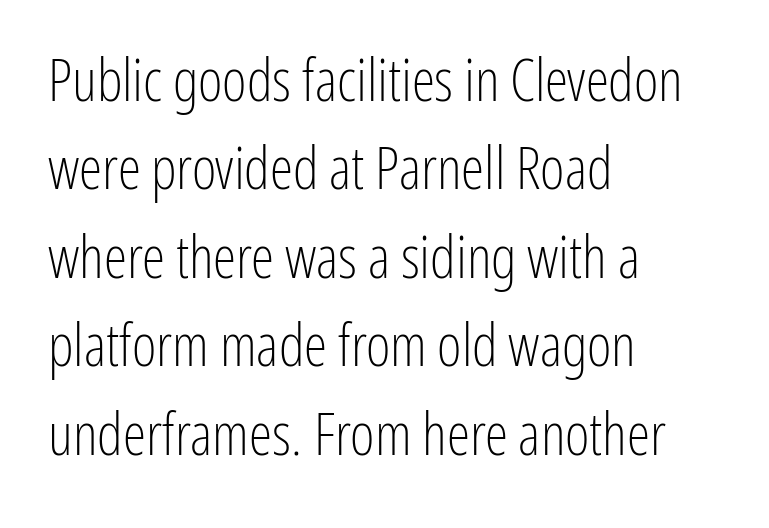
Q: Is the text bold? A: No.
Q: Is the text italic (slanted)? A: No, it is upright.
Q: Is the typeface a serif or a sans-serif typeface? A: Sans-serif.
Q: Is the text underlined? A: No.
Q: How is the paragraph aligned? A: Left-aligned.
Q: Is the spacing between letters normal or unusually wide? A: Normal.
Q: Is the spacing between lines tight, normal or loose? A: Normal.
Q: Width (condensed, normal, or wide)? A: Condensed.
Q: Stroke contrast? A: Low.
Q: x-height? A: Medium.
Q: Monospaced? A: No.
